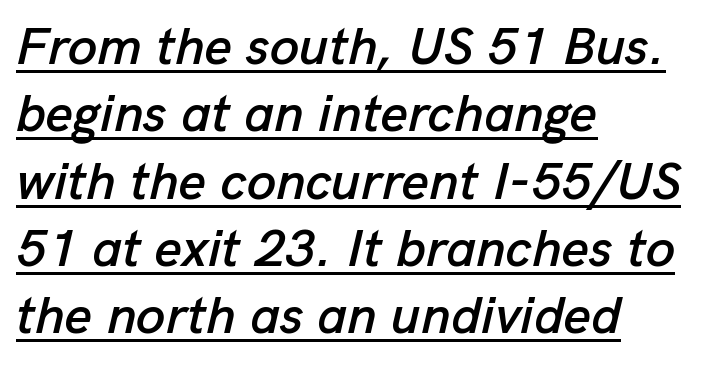
A typesetter would mark this as italic. The passage shown has conventional tracking throughout. Looks like someone drew a line under every word here. Proportional: the letters do not fall into vertical columns. These lines are set flush left with a ragged right edge.
